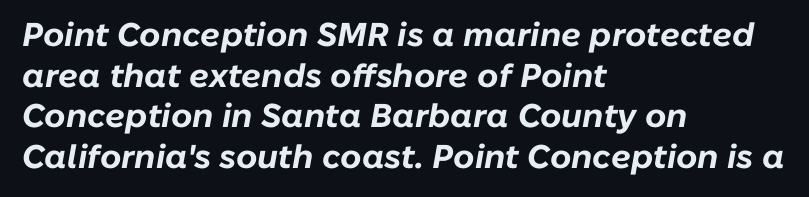
{"italic": "yes", "lean": "right", "slant_degrees": 10, "bold": "yes", "weight": "bold", "width": "normal", "stroke_contrast": "low", "x_height": "medium", "monospaced": "no", "underline": "no", "align": "left", "line_spacing_ratio": 1.23, "letter_spacing": "normal", "letter_spacing_em": 0.0, "glyph_px": 33}
